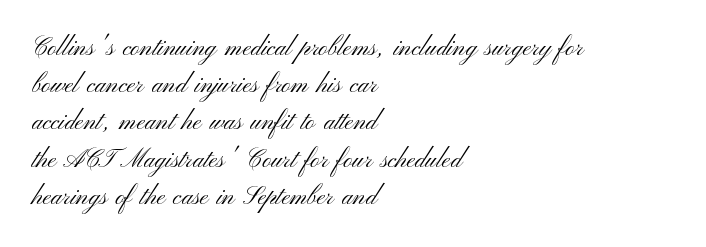
{"bold": "no", "underline": "no", "align": "left", "line_spacing": "normal", "line_spacing_ratio": 1.49, "letter_spacing": "normal", "letter_spacing_em": 0.0, "glyph_px": 25}
